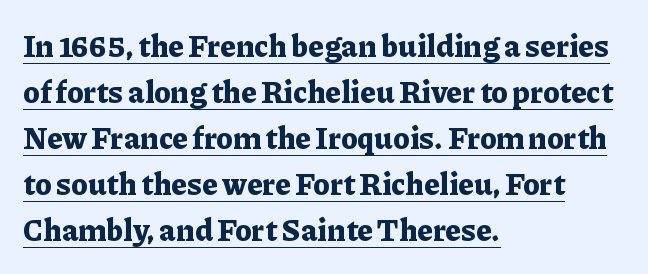
Compared with an ordinary text face, these strokes are far heavier — a full bold. Compared with undecorated copy, this sample adds a rule below the words. The leading is moderate, giving the passage an even texture. Which margin do the lines hug? The left one — the right edge is uneven. Serifs: yes, visible at the terminals of the letterforms.
